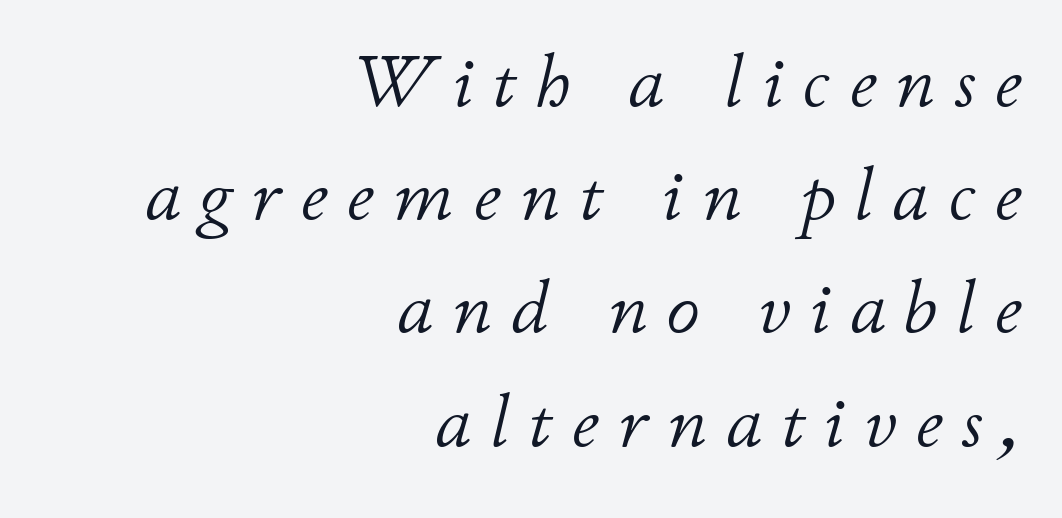
How are the letters spaced? Widely, with obvious added tracking. Type without underlining. The lettering tilts uniformly, giving the passage an italic look. The font is comparable to plain body text, perhaps lighter. The face used here is proportionally spaced, like ordinary book or web type. The compositor pushed each line to the right boundary.
